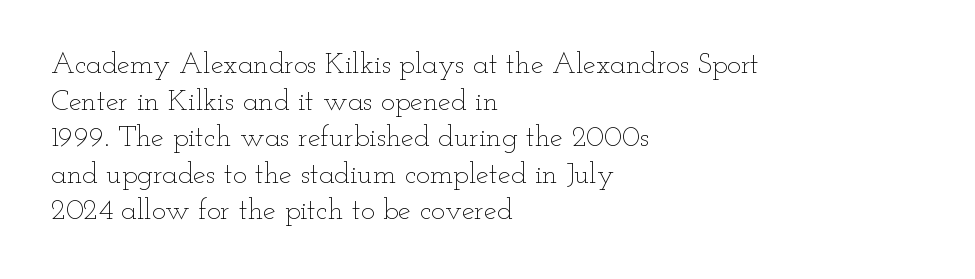
Q: Is the text bold? A: No.
Q: Is the text italic (slanted)? A: No, it is upright.
Q: Is the text underlined? A: No.
Q: How is the paragraph aligned? A: Left-aligned.
Q: Is the spacing between letters normal or unusually wide? A: Normal.
Q: Is the spacing between lines tight, normal or loose? A: Normal.
Q: Width (condensed, normal, or wide)? A: Wide.
Q: Stroke contrast? A: Low.
Q: x-height? A: Small.
Q: Monospaced? A: No.
